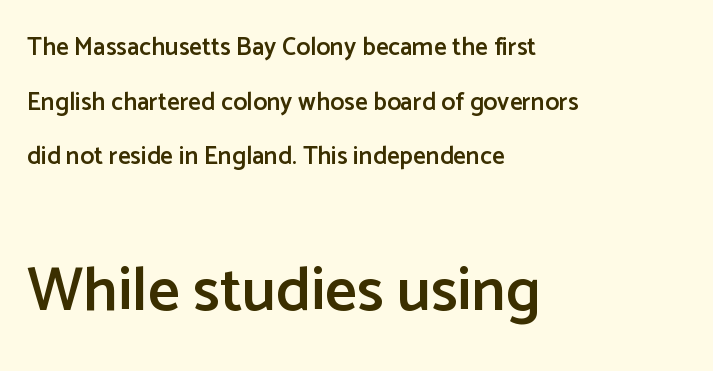
{"serif": "no", "italic": "no", "bold": "semi", "weight": "semibold", "width": "normal", "stroke_contrast": "low", "x_height": "medium", "monospaced": "no", "underline": "no", "align": "left", "line_spacing": "loose", "line_spacing_ratio": 2.19, "letter_spacing": "normal", "letter_spacing_em": 0.0, "larger_block": "second", "size_ratio": 2.48, "glyph_px": 62}
